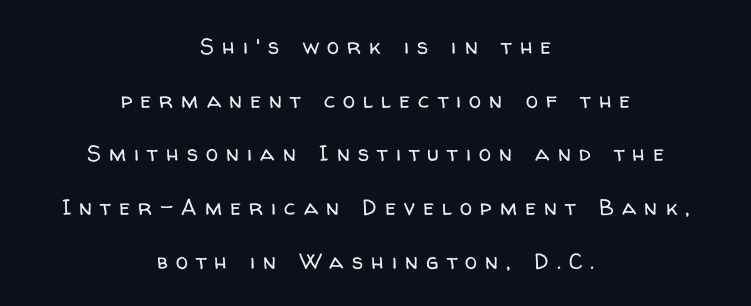
The image shows 22 px text type, upright; set centered, loose line spacing (2.44x), unusually wide letter spacing (+0.37 em), not underlined.
